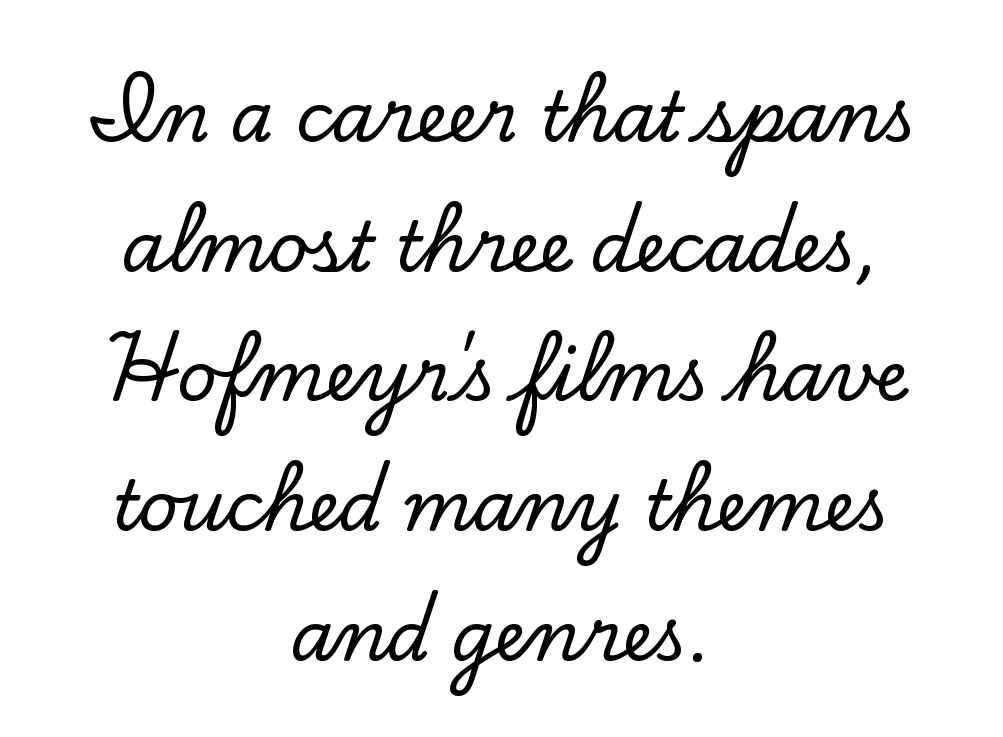
The image shows 69 px serif type; set centered, line spacing 1.88x, normal letter spacing, not underlined; low stroke contrast and a small x-height.
